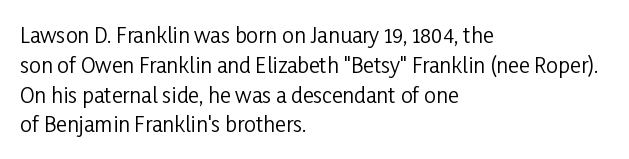
Q: Is the text bold? A: No.
Q: Is the text italic (slanted)? A: No, it is upright.
Q: Is the text underlined? A: No.
Q: How is the paragraph aligned? A: Left-aligned.
Q: Is the spacing between letters normal or unusually wide? A: Normal.
Q: Is the spacing between lines tight, normal or loose? A: Normal.
